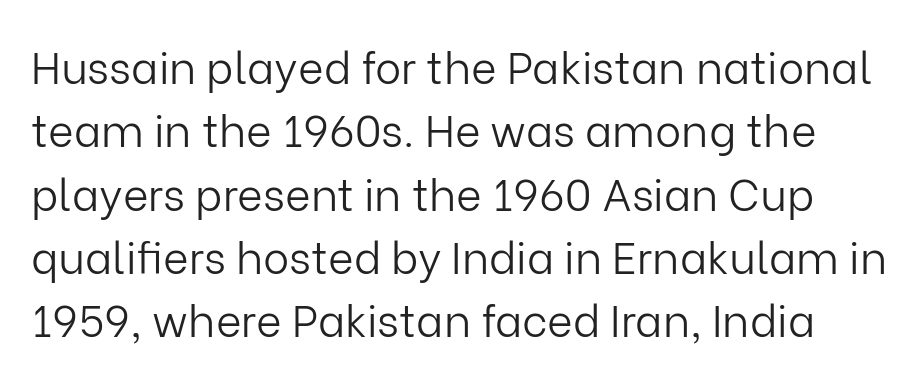
The image shows 44 px light sans-serif type, upright; set normal line spacing (1.44x), normal letter spacing, not underlined; low stroke contrast and a medium x-height.
